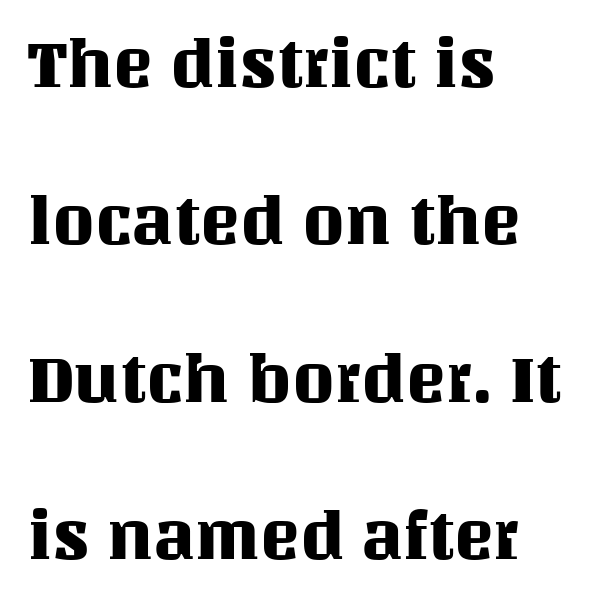
In terms of posture, this sample is upright. Airy leading. Proportional: the letters do not fall into vertical columns. The line texture is even and compact thanks to regular tracking. Line starts are locked; line ends wander. The strip under each line holds only bare page.
